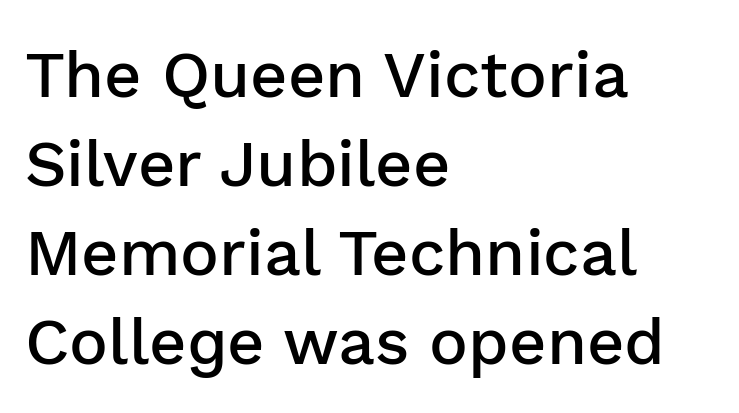
Short note: letters normally spaced. These lines stack with their left ends in a neat column. A clean baseline with only descenders dipping below it. Semibold letterforms, between regular and bold. To sum up the face: it is a sans, with no serifs.
